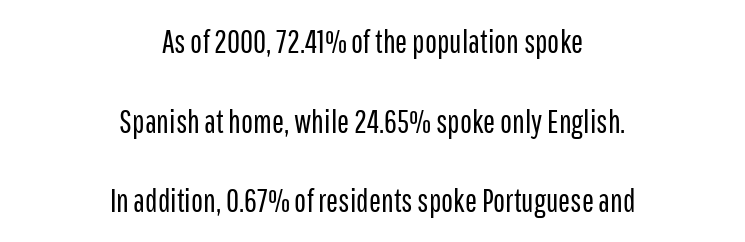
Q: Is the text bold? A: No.
Q: Is the text italic (slanted)? A: No, it is upright.
Q: Is the typeface a serif or a sans-serif typeface? A: Sans-serif.
Q: Is the text underlined? A: No.
Q: How is the paragraph aligned? A: Centered.
Q: Is the spacing between letters normal or unusually wide? A: Normal.
Q: Is the spacing between lines tight, normal or loose? A: Loose.
Q: Width (condensed, normal, or wide)? A: Condensed.
Q: Stroke contrast? A: Low.
Q: x-height? A: Medium.
Q: Monospaced? A: No.
